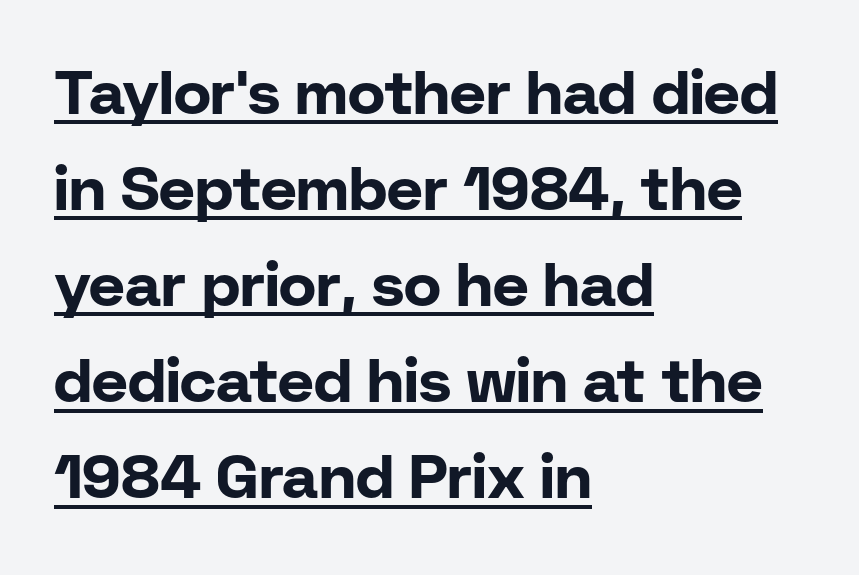
{"serif": "no", "italic": "no", "bold": "yes", "weight": "bold", "width": "normal", "stroke_contrast": "low", "x_height": "medium", "monospaced": "no", "underline": "yes", "align": "left", "line_spacing": "normal", "line_spacing_ratio": 1.55, "letter_spacing": "normal", "letter_spacing_em": 0.0, "glyph_px": 62}
